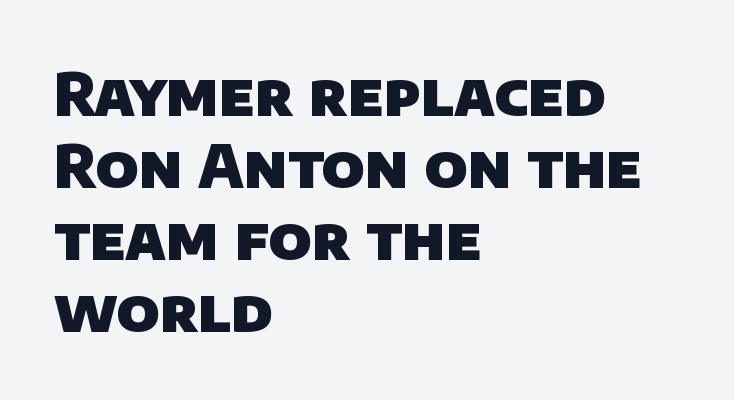
{"serif": "no", "bold": "yes", "weight": "heavy", "width": "normal", "stroke_contrast": "low", "x_height": "large", "monospaced": "no", "underline": "no", "align": "left", "line_spacing_ratio": 1.2, "letter_spacing": "normal", "letter_spacing_em": 0.0, "glyph_px": 60}
